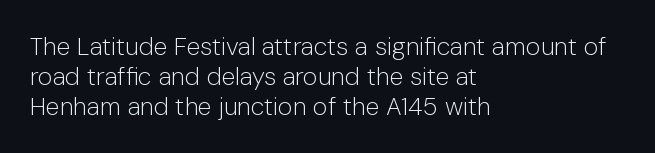
The image shows 25 px text type, upright; set left-aligned, line spacing 1.2x, normal letter spacing, not underlined.
